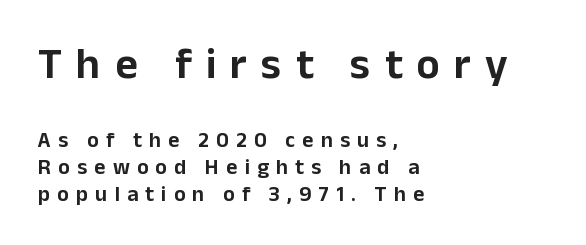
{"serif": "no", "italic": "no", "width": "normal", "stroke_contrast": "low", "x_height": "medium", "monospaced": "no", "underline": "no", "align": "left", "line_spacing_ratio": 1.23, "letter_spacing": "wide", "letter_spacing_em": 0.32, "larger_block": "first", "size_ratio": 2.0, "glyph_px": 44}
